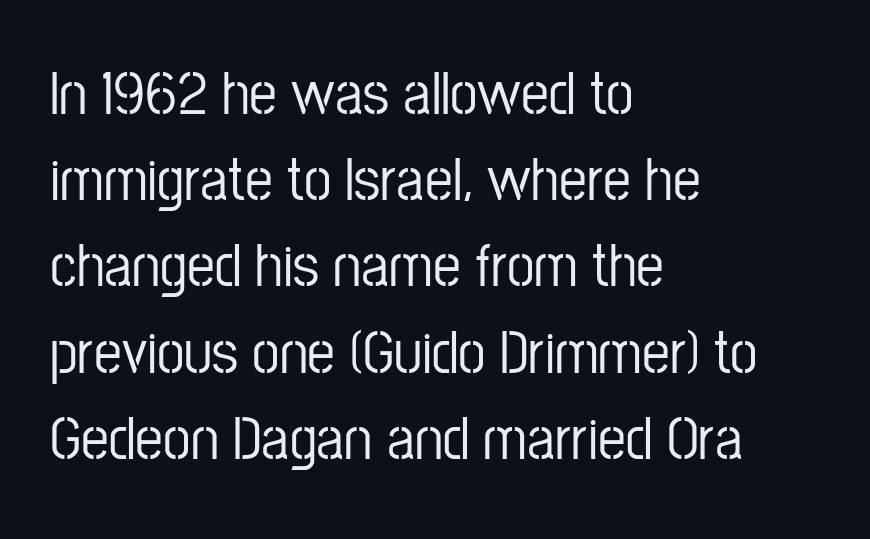
Q: Is the text italic (slanted)? A: No, it is upright.
Q: Is the typeface a serif or a sans-serif typeface? A: Sans-serif.
Q: Is the text underlined? A: No.
Q: How is the paragraph aligned? A: Left-aligned.
Q: Is the spacing between letters normal or unusually wide? A: Normal.
Q: Is the spacing between lines tight, normal or loose? A: Normal.
Q: Width (condensed, normal, or wide)? A: Condensed.
Q: Stroke contrast? A: Low.
Q: x-height? A: Medium.
Q: Monospaced? A: No.
